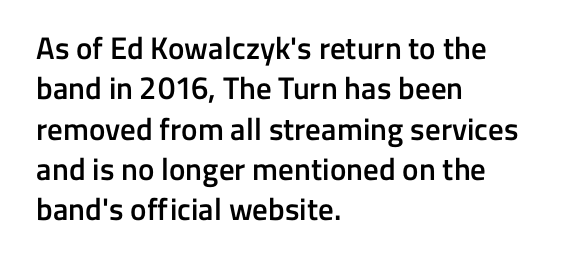
Q: Is the text bold? A: Semi-bold.
Q: Is the text italic (slanted)? A: No, it is upright.
Q: Is the typeface a serif or a sans-serif typeface? A: Sans-serif.
Q: Is the text underlined? A: No.
Q: How is the paragraph aligned? A: Left-aligned.
Q: Is the spacing between letters normal or unusually wide? A: Normal.
Q: Is the spacing between lines tight, normal or loose? A: Normal.
Q: Width (condensed, normal, or wide)? A: Normal.
Q: Stroke contrast? A: Low.
Q: x-height? A: Medium.
Q: Monospaced? A: No.
